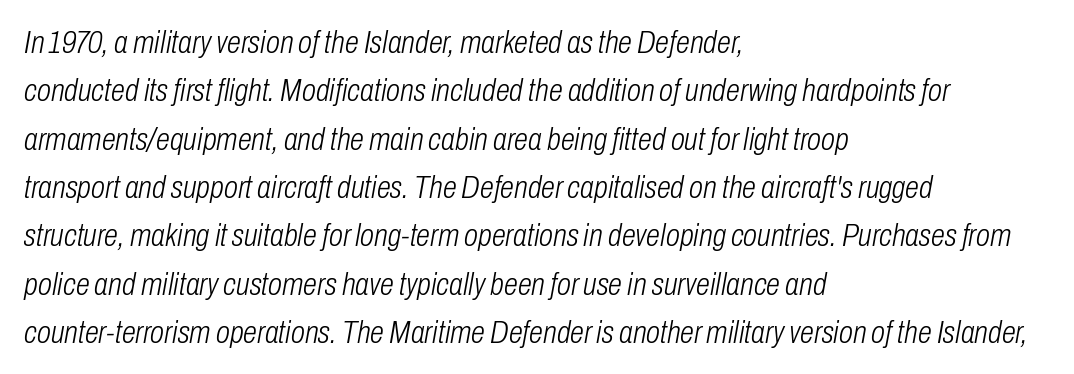
Q: Is the text bold? A: No.
Q: Is the text italic (slanted)? A: Yes, it leans right by about 10 degrees.
Q: Is the text underlined? A: No.
Q: How is the paragraph aligned? A: Left-aligned.
Q: Is the spacing between letters normal or unusually wide? A: Normal.
Q: Is the spacing between lines tight, normal or loose? A: Normal.
Q: Width (condensed, normal, or wide)? A: Condensed.
Q: Stroke contrast? A: Low.
Q: x-height? A: Medium.
Q: Monospaced? A: No.
